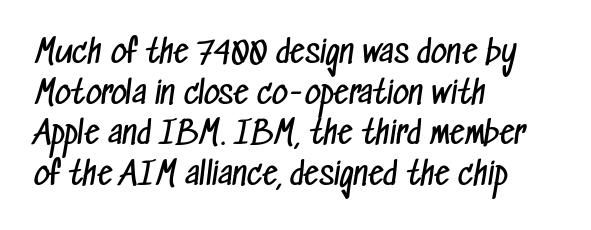
The image shows 31 px regular-weight, condensed sans-serif type; set left-aligned, normal line spacing (1.31x), normal letter spacing, not underlined; low stroke contrast and a medium x-height.
